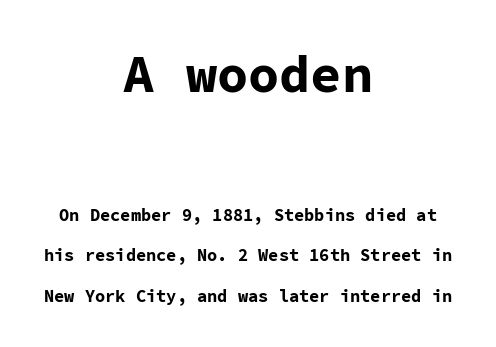
Every row of glyphs is offset so its center matches the block's center. Each row of text sits above clean, open space. The more generous point size was reserved for the upper chunk. Thick stems and heavy bowls — unmistakably bold. Each new line begins a long way beneath the previous one. The gaps between neighbouring characters are ordinary and unremarkable.
